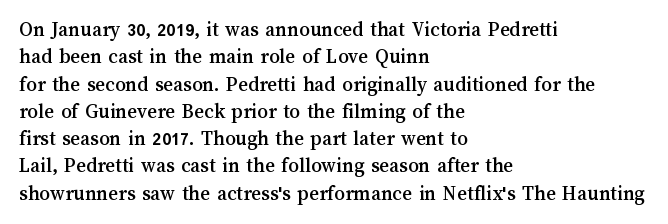
{"italic": "no", "underline": "no", "align": "left", "line_spacing": "normal", "line_spacing_ratio": 1.3, "letter_spacing": "normal", "letter_spacing_em": 0.0, "glyph_px": 21}
